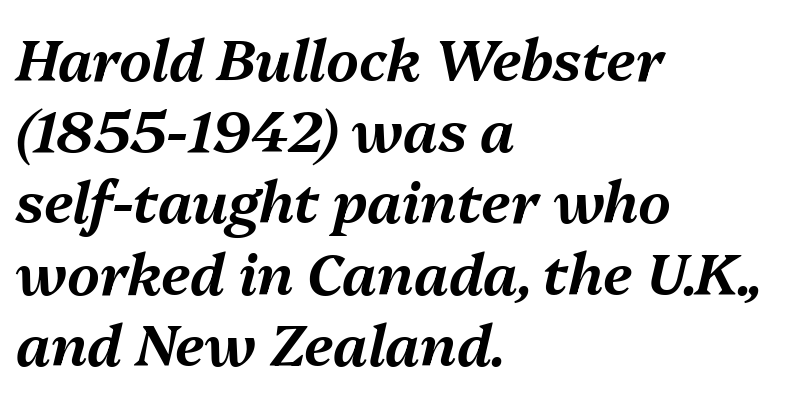
The image shows 57 px text type, italic (leaning right); set left-aligned, normal line spacing (1.25x), normal letter spacing, not underlined; medium stroke contrast and a medium x-height.
